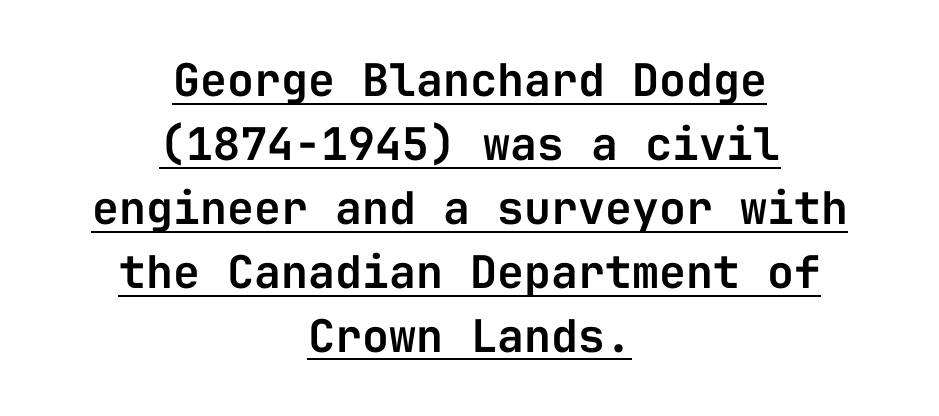
The image shows 45 px sans-serif type, upright, monospaced; set centered, normal line spacing (1.42x), normal letter spacing, underlined; low stroke contrast and a medium x-height.
